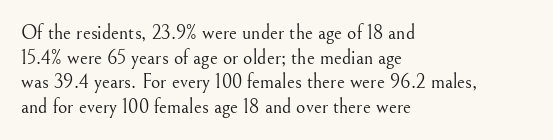
{"italic": "no", "bold": "no", "underline": "no", "align": "left", "line_spacing_ratio": 1.23, "letter_spacing": "normal", "letter_spacing_em": 0.0, "glyph_px": 20}
